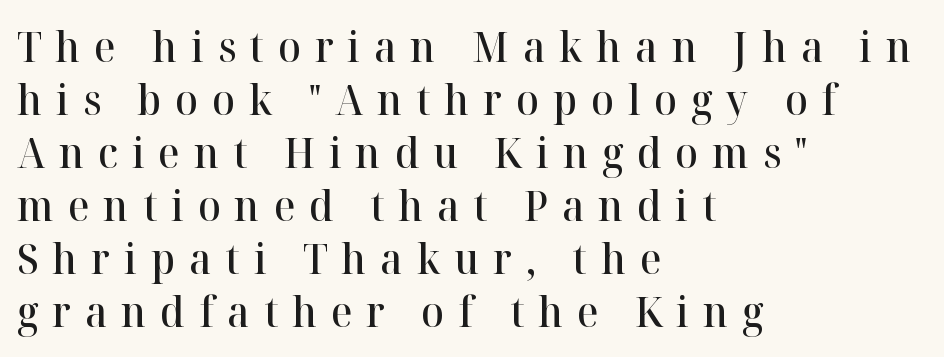
Q: Is the text bold? A: Semi-bold.
Q: Is the text italic (slanted)? A: No, it is upright.
Q: Is the typeface a serif or a sans-serif typeface? A: Serif.
Q: Is the text underlined? A: No.
Q: How is the paragraph aligned? A: Left-aligned.
Q: Is the spacing between letters normal or unusually wide? A: Unusually wide.
Q: Is the spacing between lines tight, normal or loose? A: Normal.
Q: Width (condensed, normal, or wide)? A: Normal.
Q: Stroke contrast? A: High.
Q: x-height? A: Medium.
Q: Monospaced? A: No.
